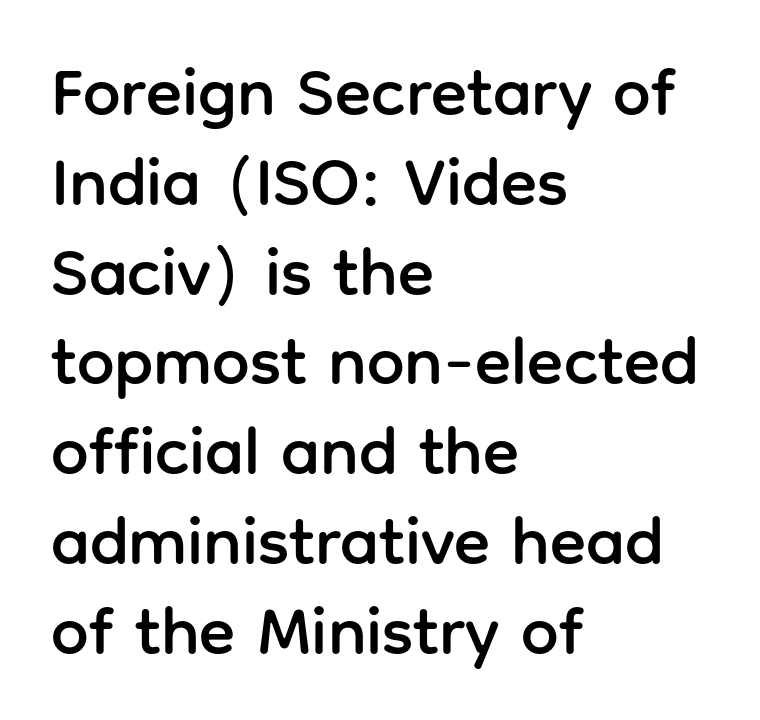
The image shows 67 px sans-serif type, upright; set left-aligned, normal line spacing (1.34x), normal letter spacing, not underlined; low stroke contrast and a medium x-height.
